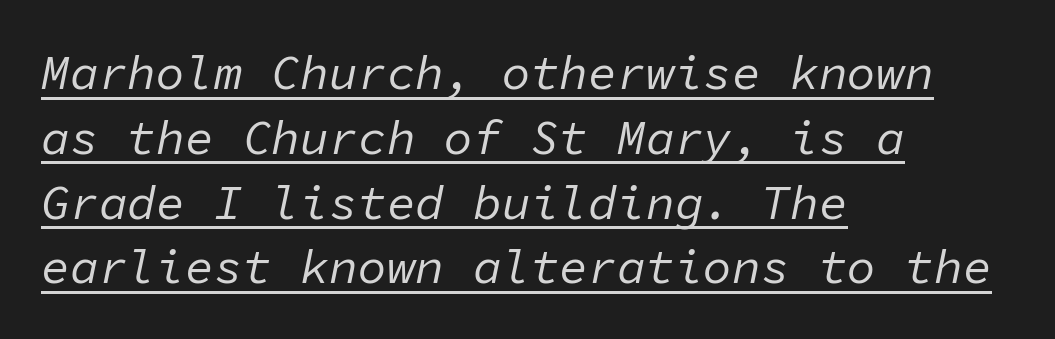
Q: Is the text bold? A: No.
Q: Is the text italic (slanted)? A: Yes, it leans right by about 11 degrees.
Q: Is the text underlined? A: Yes.
Q: How is the paragraph aligned? A: Left-aligned.
Q: Is the spacing between letters normal or unusually wide? A: Normal.
Q: Is the spacing between lines tight, normal or loose? A: Normal.
Q: Width (condensed, normal, or wide)? A: Normal.
Q: Stroke contrast? A: Low.
Q: x-height? A: Medium.
Q: Monospaced? A: Yes.
